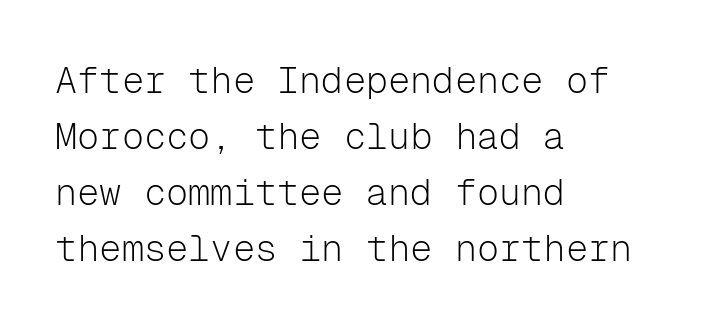
The image shows 37 px light sans-serif type, upright, monospaced; set left-aligned, normal line spacing (1.51x), normal letter spacing, not underlined; low stroke contrast and a medium x-height.
